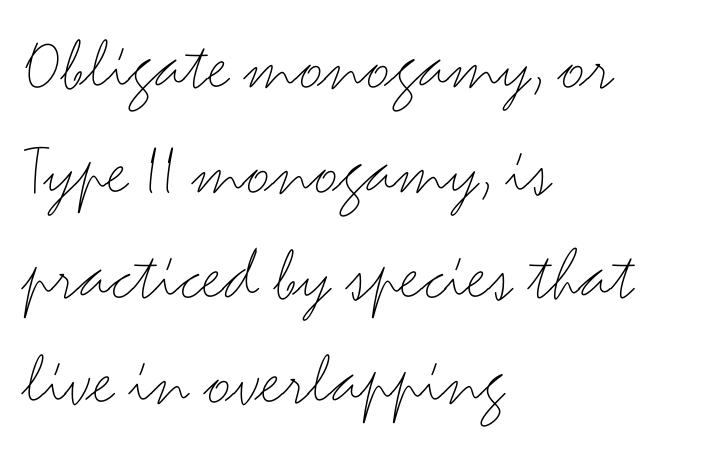
Q: Is the text bold? A: No.
Q: Is the text italic (slanted)? A: Yes.
Q: Is the typeface a serif or a sans-serif typeface? A: Sans-serif.
Q: Is the text underlined? A: No.
Q: How is the paragraph aligned? A: Left-aligned.
Q: Is the spacing between letters normal or unusually wide? A: Normal.
Q: Is the spacing between lines tight, normal or loose? A: Normal.
Q: Width (condensed, normal, or wide)? A: Wide.
Q: Stroke contrast? A: Medium.
Q: x-height? A: Small.
Q: Monospaced? A: No.
